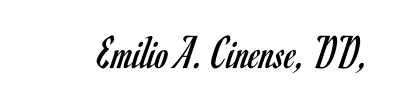
Compared with typical body copy, the letter spacing here is the same. Think of a printed novel: that variable character pitch is what you see here. Look at the bottom of the vertical strokes: they stop flat, with no serifs. The strokes are not fattened; the text isn't bold. Underline: absent.
